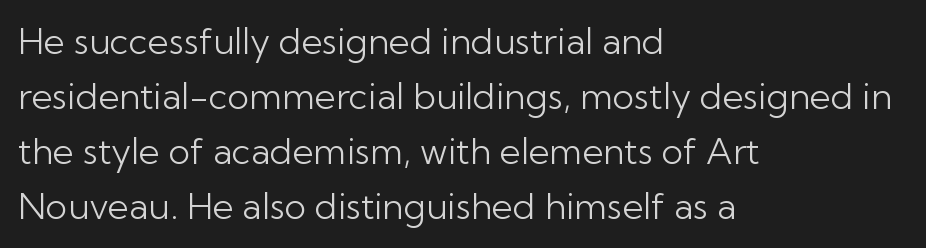
Notice how the stems are strictly vertical — no italics here. One glance says typical: line gaps are just what's usual. Every row of glyphs begins at an identical x-position on the left. To sum up the face: it is a sans, with no serifs. The face used here is proportionally spaced, like ordinary book or web type. No word sits above an underline.
